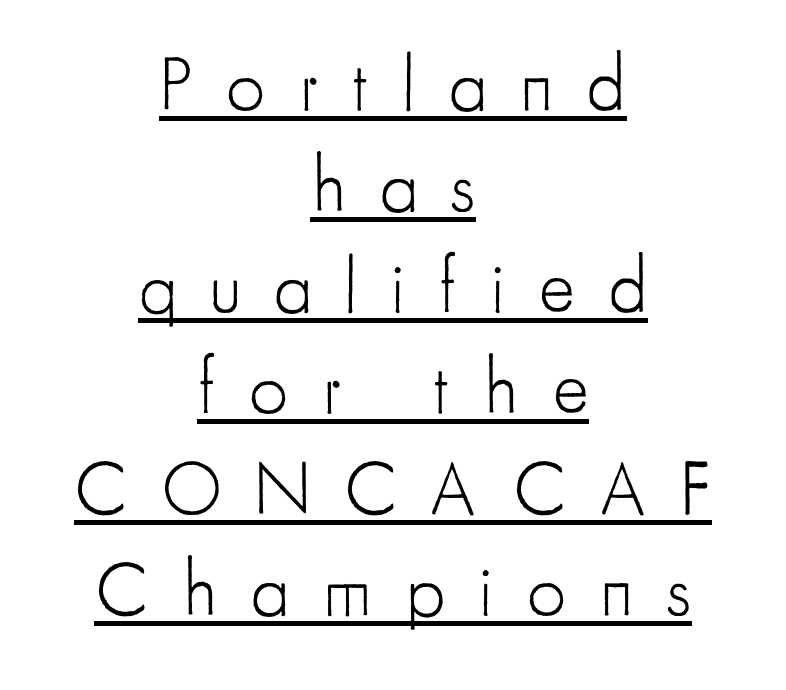
The passage shown is typed in a proportional face where columns would drift. The sample's only ornament is a line tracing under the words. Leading: standard. Each stroke keeps to a modest, everyday thickness or less. Typeset on center — no edge is straight. Observe the absence of serifs on each vertical stroke in this sample.
